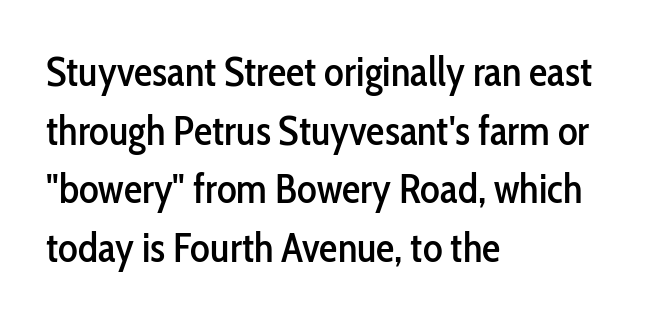
The image shows 41 px condensed sans-serif type, upright; set left-aligned, normal line spacing (1.43x), normal letter spacing, not underlined; low stroke contrast and a medium x-height.
